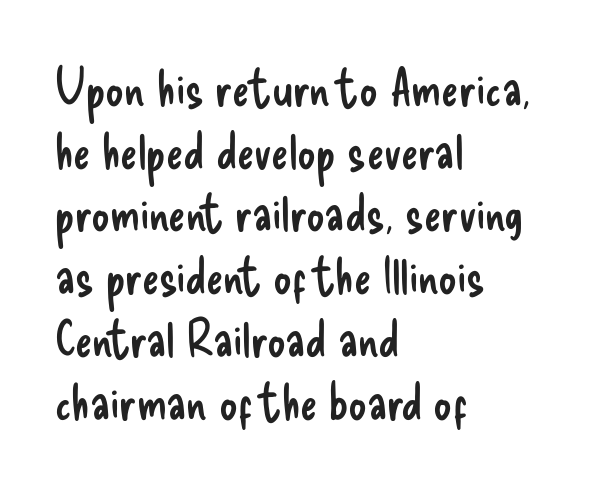
Q: Is the text bold? A: No.
Q: Is the text italic (slanted)? A: No, it is upright.
Q: Is the typeface a serif or a sans-serif typeface? A: Sans-serif.
Q: Is the text underlined? A: No.
Q: How is the paragraph aligned? A: Left-aligned.
Q: Is the spacing between letters normal or unusually wide? A: Normal.
Q: Width (condensed, normal, or wide)? A: Condensed.
Q: Stroke contrast? A: Low.
Q: x-height? A: Small.
Q: Monospaced? A: No.
